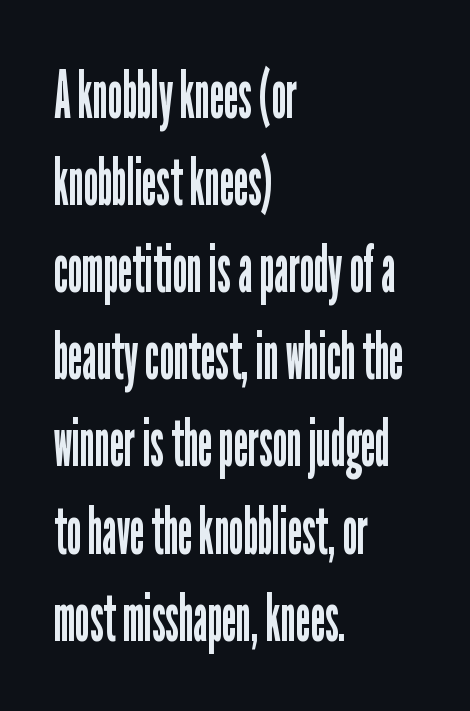
{"serif": "no", "italic": "no", "bold": "no", "weight": "regular", "width": "condensed", "stroke_contrast": "low", "x_height": "medium", "monospaced": "no", "underline": "no", "align": "left", "line_spacing": "normal", "line_spacing_ratio": 1.32, "letter_spacing": "normal", "letter_spacing_em": 0.0, "glyph_px": 66}
